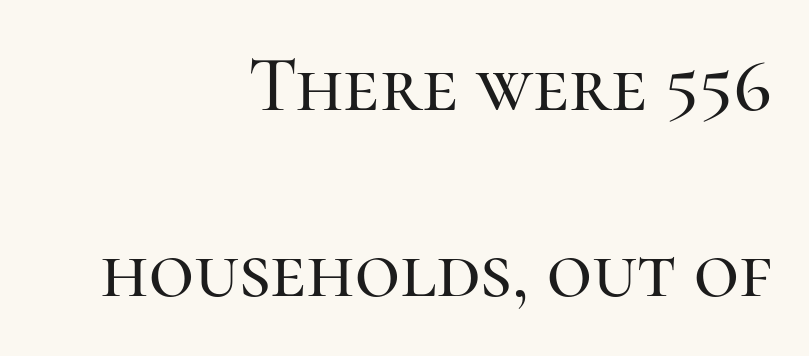
The image shows 78 px serif type, upright; set right-aligned, loose line spacing (2.38x), normal letter spacing, not underlined; high stroke contrast and a medium x-height.
